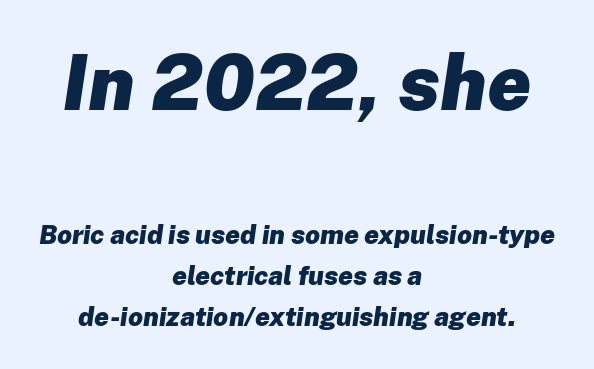
Q: Is the text bold? A: Yes.
Q: Is the text italic (slanted)? A: Yes, it leans right by about 8 degrees.
Q: Is the text underlined? A: No.
Q: How is the paragraph aligned? A: Centered.
Q: Is the spacing between letters normal or unusually wide? A: Normal.
Q: Is the spacing between lines tight, normal or loose? A: Normal.
Q: Which block of text is set in a larger size, the first (top) or the second (bottom)? A: The first (top) one.
Q: Width (condensed, normal, or wide)? A: Normal.
Q: Stroke contrast? A: Low.
Q: x-height? A: Medium.
Q: Monospaced? A: No.
